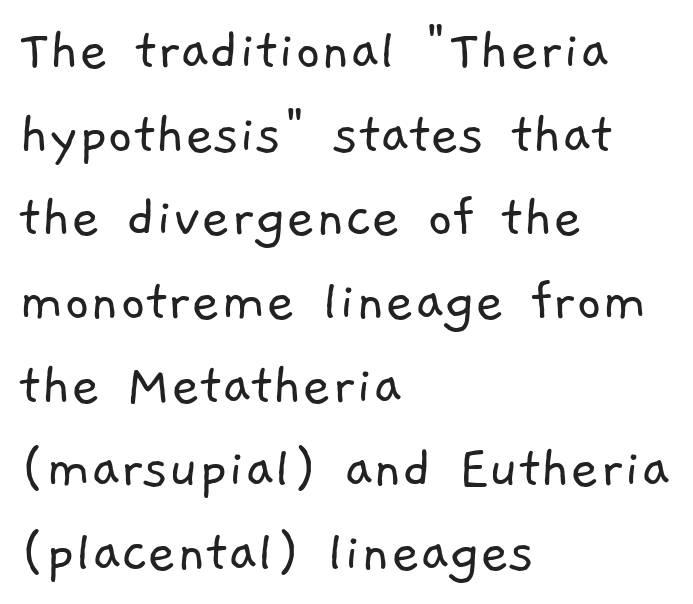
Quick note: interline space is typical. If you drew a ruler down the left edge, every line would touch it. Serifs: no, the terminals of the letterforms are clean. Type without underlining.
